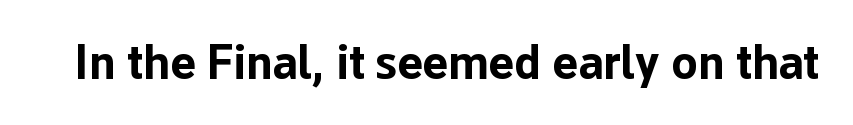
{"serif": "no", "italic": "no", "bold": "yes", "weight": "bold", "width": "normal", "stroke_contrast": "low", "x_height": "medium", "monospaced": "no", "underline": "no", "letter_spacing": "normal", "letter_spacing_em": 0.0, "glyph_px": 48}
